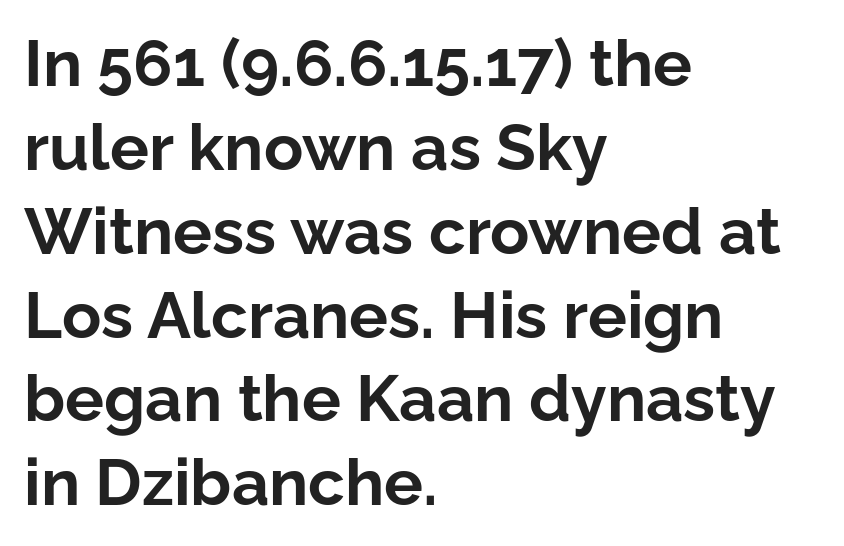
Q: Is the text bold? A: Yes.
Q: Is the text italic (slanted)? A: No, it is upright.
Q: Is the typeface a serif or a sans-serif typeface? A: Sans-serif.
Q: Is the text underlined? A: No.
Q: How is the paragraph aligned? A: Left-aligned.
Q: Is the spacing between letters normal or unusually wide? A: Normal.
Q: Is the spacing between lines tight, normal or loose? A: Normal.
Q: Width (condensed, normal, or wide)? A: Normal.
Q: Stroke contrast? A: Low.
Q: x-height? A: Medium.
Q: Monospaced? A: No.
